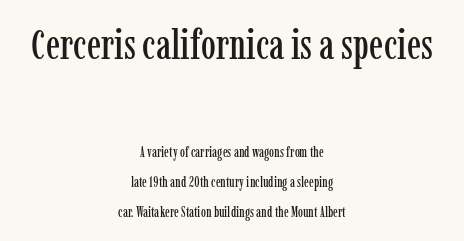
{"serif": "yes", "italic": "no", "width": "condensed", "stroke_contrast": "low", "x_height": "medium", "monospaced": "no", "underline": "no", "align": "center", "line_spacing": "loose", "line_spacing_ratio": 2.15, "letter_spacing": "normal", "letter_spacing_em": 0.0, "larger_block": "first", "size_ratio": 3.0, "glyph_px": 42}
